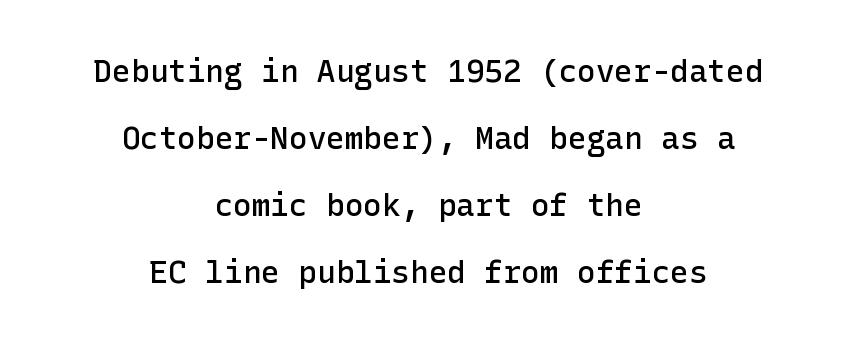
Q: Is the text bold? A: Semi-bold.
Q: Is the text italic (slanted)? A: No, it is upright.
Q: Is the typeface a serif or a sans-serif typeface? A: Sans-serif.
Q: Is the text underlined? A: No.
Q: How is the paragraph aligned? A: Centered.
Q: Is the spacing between letters normal or unusually wide? A: Normal.
Q: Is the spacing between lines tight, normal or loose? A: Loose.
Q: Width (condensed, normal, or wide)? A: Normal.
Q: Stroke contrast? A: Low.
Q: x-height? A: Medium.
